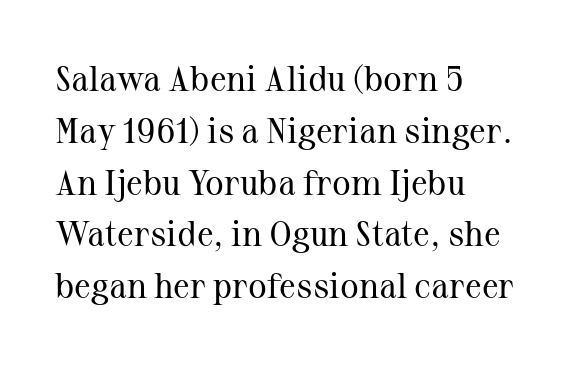
{"serif": "yes", "italic": "no", "bold": "no", "weight": "regular", "width": "normal", "stroke_contrast": "medium", "x_height": "medium", "monospaced": "no", "underline": "no", "align": "left", "line_spacing": "normal", "line_spacing_ratio": 1.48, "letter_spacing": "normal", "letter_spacing_em": 0.0, "glyph_px": 35}
